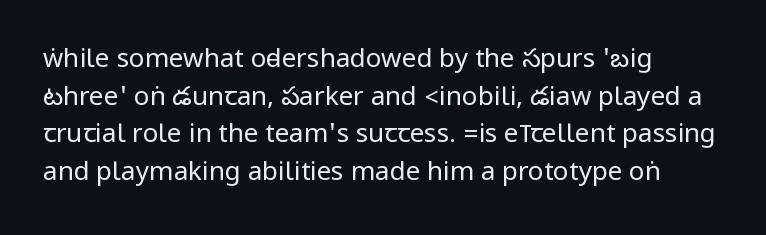
This sample is left-justified, so line endings fall wherever the words run out. Short note: letters normally spaced. These lines were composed using upright roman letters. Nothing heavy about these letters — not bold at all. The glyphs are unaccompanied by any horizontal stroke below them. Quick note: interline space is typical.
